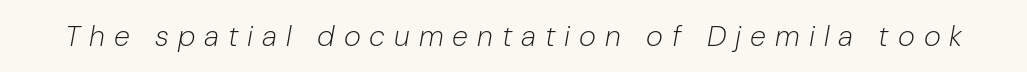
Glance below the letters and you will spot only blank space. Character widths vary here, with narrow letters taking less room than wide ones. Every character sits at an angle, as italics do. Stems and bowls with no extra thickness — not bold. Spacing between characters has been opened up far beyond the box default.
